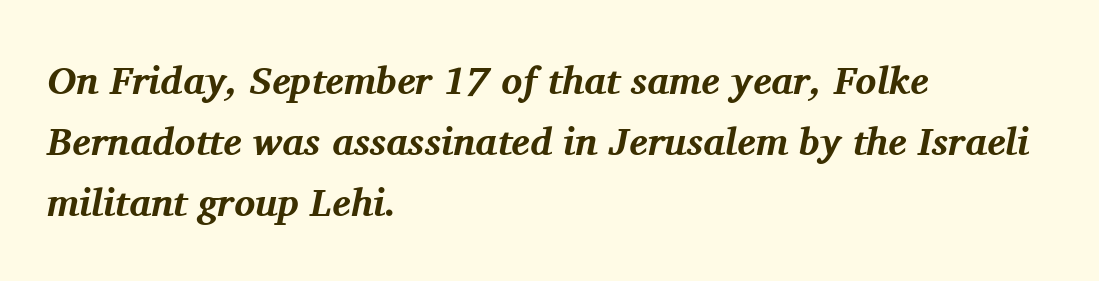
{"serif": "yes", "italic": "yes", "lean": "right", "slant_degrees": 11, "bold": "yes", "weight": "bold", "width": "normal", "stroke_contrast": "medium", "x_height": "medium", "monospaced": "no", "underline": "no", "align": "left", "line_spacing": "normal", "line_spacing_ratio": 1.56, "letter_spacing": "normal", "letter_spacing_em": 0.0, "glyph_px": 39}
